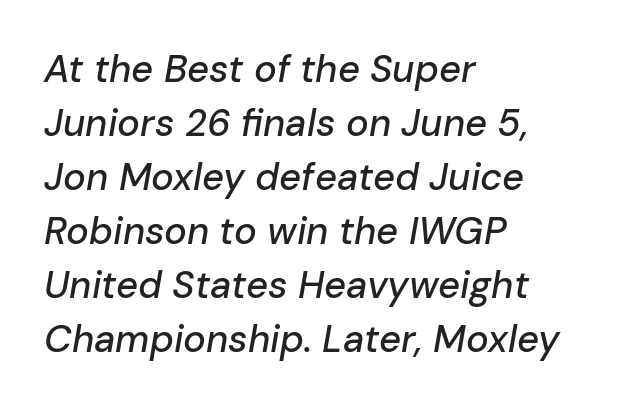
Q: Is the text italic (slanted)? A: Yes, it leans right by about 10 degrees.
Q: Is the text underlined? A: No.
Q: How is the paragraph aligned? A: Left-aligned.
Q: Is the spacing between letters normal or unusually wide? A: Normal.
Q: Is the spacing between lines tight, normal or loose? A: Normal.
Q: Width (condensed, normal, or wide)? A: Normal.
Q: Stroke contrast? A: Low.
Q: x-height? A: Medium.
Q: Monospaced? A: No.
